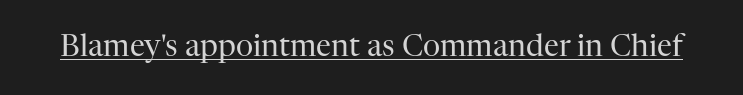
Short note: letters normally spaced. Note the varied advance widths — an 'i' is clearly narrower than an 'm'. Is the type heavy? It reads as light-to-regular instead. Is there an underline? Yes — a line sits under the letters.
